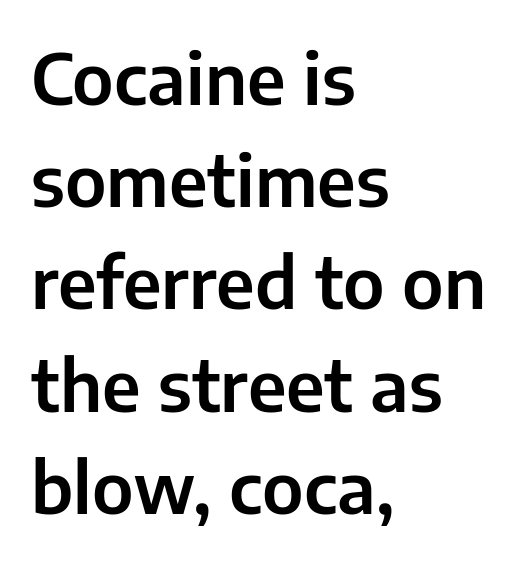
The image shows 71 px sans-serif type, upright; set left-aligned, normal line spacing (1.44x), normal letter spacing, not underlined; low stroke contrast and a medium x-height.
